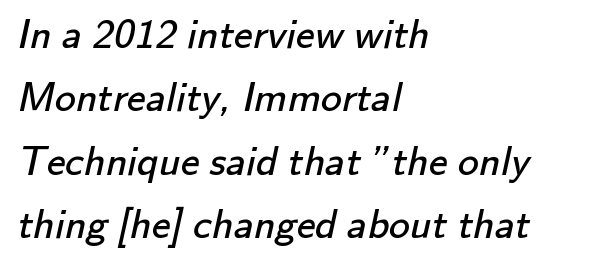
Q: Is the text bold? A: No.
Q: Is the typeface a serif or a sans-serif typeface? A: Sans-serif.
Q: Is the text underlined? A: No.
Q: How is the paragraph aligned? A: Left-aligned.
Q: Is the spacing between letters normal or unusually wide? A: Normal.
Q: Is the spacing between lines tight, normal or loose? A: Normal.
Q: Width (condensed, normal, or wide)? A: Normal.
Q: Stroke contrast? A: Low.
Q: x-height? A: Small.
Q: Monospaced? A: No.
